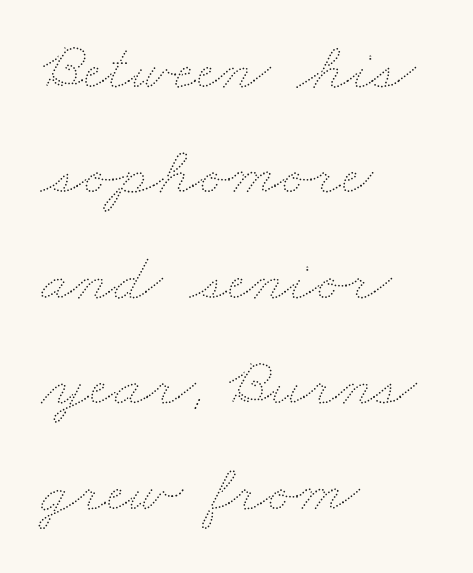
The image shows 68 px thin, wide type; set left-aligned, normal line spacing (1.55x), normal letter spacing, not underlined; medium stroke contrast and a small x-height.
